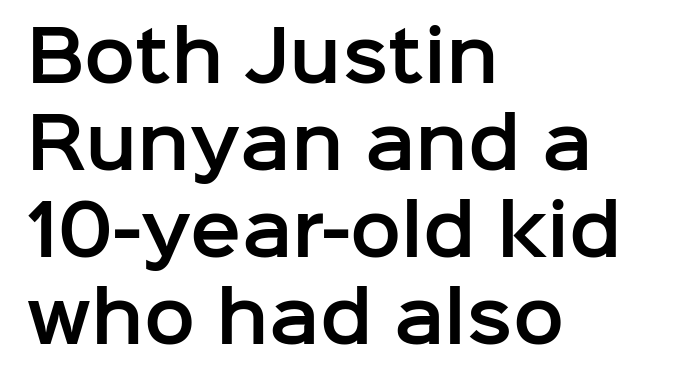
Q: Is the text italic (slanted)? A: No, it is upright.
Q: Is the typeface a serif or a sans-serif typeface? A: Sans-serif.
Q: Is the text underlined? A: No.
Q: How is the paragraph aligned? A: Left-aligned.
Q: Is the spacing between letters normal or unusually wide? A: Normal.
Q: Is the spacing between lines tight, normal or loose? A: Normal.
Q: Width (condensed, normal, or wide)? A: Normal.
Q: Stroke contrast? A: Low.
Q: x-height? A: Medium.
Q: Monospaced? A: No.
